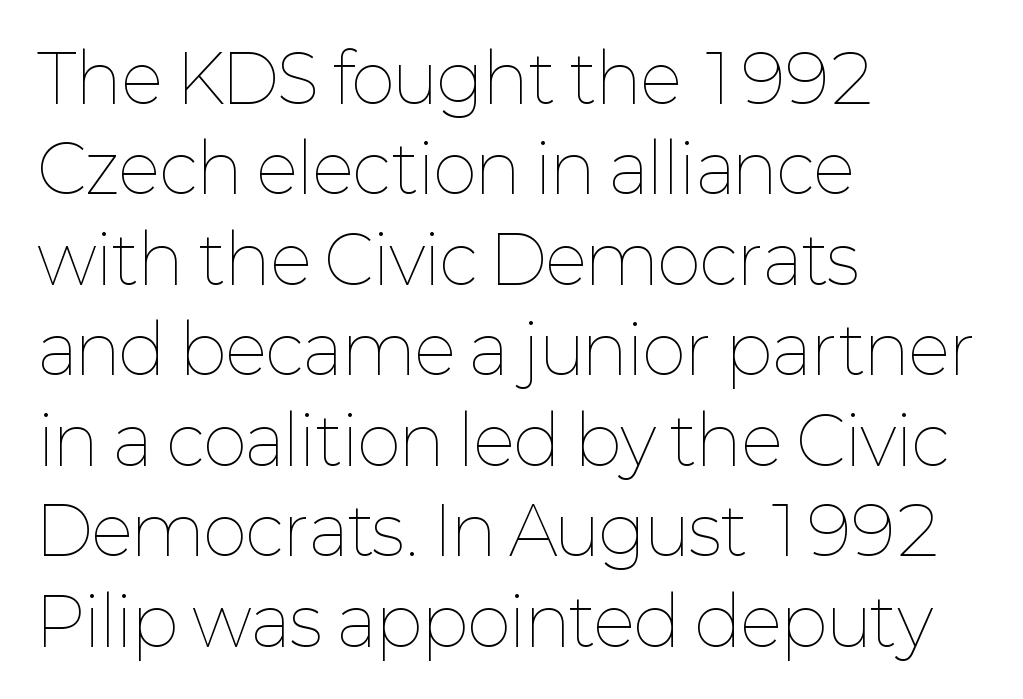
The letters stand upright; this is a roman face. Compared with typical body copy, the letter spacing here is the same. The space between consecutive lines is moderate. Varying glyph widths throughout — classic text-font behaviour.
